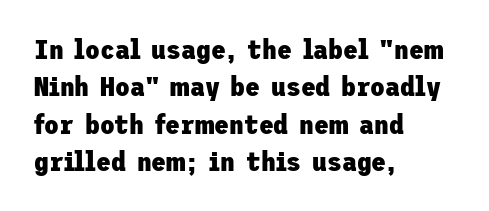
It's the straight-up-and-down kind of type. The lines are quadded left. Letter spacing: default. Rule under the text: the space is simply empty. The space between consecutive lines is moderate. Notice how thick the strokes are: this is what a full bold looks like.
